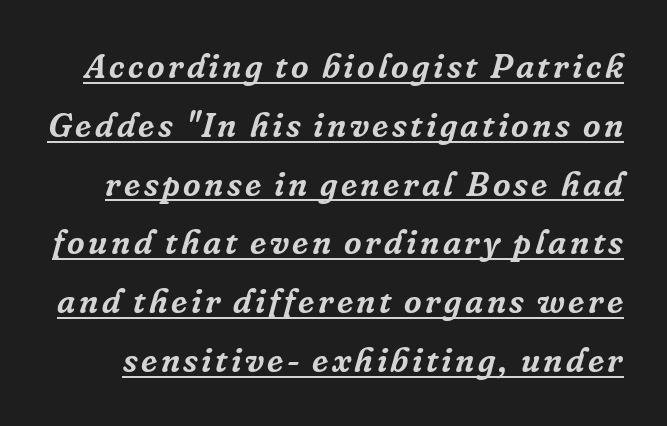
Tall strokes in this sample are angled rather than plumb. Caption: lettering with a line underneath. Varying glyph widths throughout — classic text-font behaviour. Typographically, this falls in the serif category.
